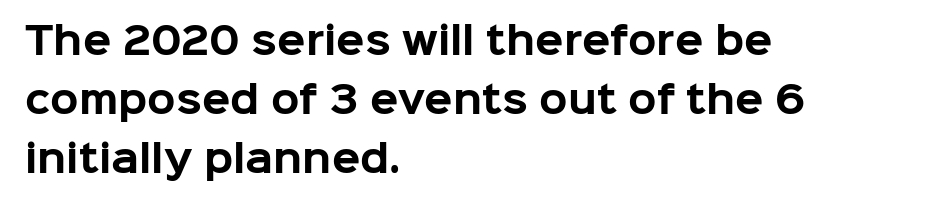
{"serif": "no", "italic": "no", "bold": "yes", "weight": "bold", "width": "normal", "stroke_contrast": "low", "x_height": "medium", "monospaced": "no", "underline": "no", "align": "left", "line_spacing": "normal", "line_spacing_ratio": 1.59, "letter_spacing": "normal", "letter_spacing_em": 0.0, "glyph_px": 37}
